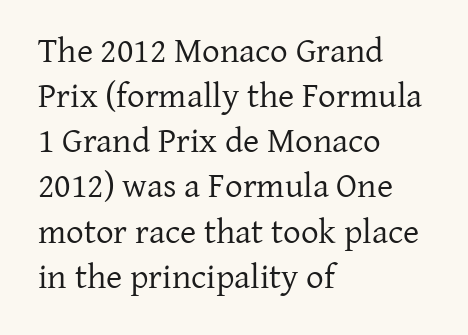
The image shows 35 px regular-weight serif type, upright; set left-aligned, normal line spacing (1.29x), normal letter spacing, not underlined; low stroke contrast and a medium x-height.
